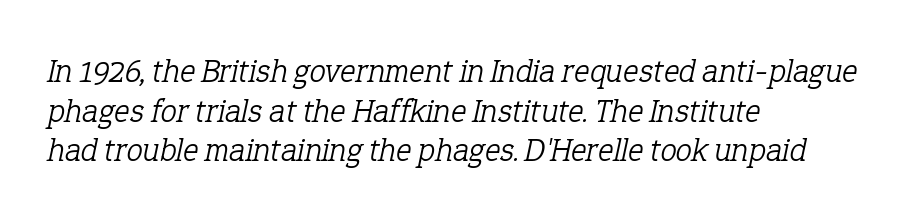
Character widths vary here, with narrow letters taking less room than wide ones. Here the glyphs are tracked normally, forming tight word shapes. The lines in this sample share a left origin and differ only in where they stop. Are there feet on the stems? There are — it's a serif.
